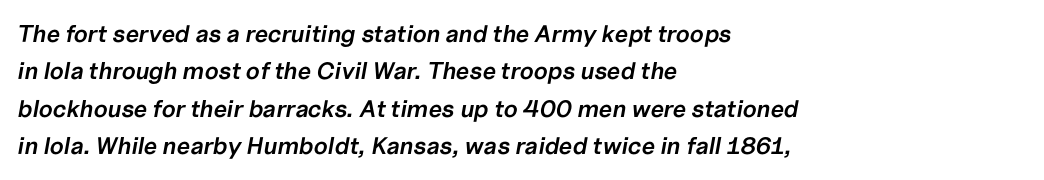
The space beneath each line is pristine and unruled. Observe the lean: these are italic letterforms. Firm but not heavy-handed strokes: this text is semibold. These lines are set flush left with a ragged right edge. If you measured baseline to baseline, you'd find a middling distance. The tracking reads as untouched default to a designer's eye.
